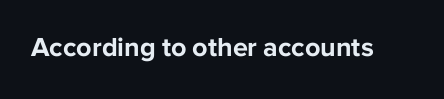
Q: Is the text bold? A: Yes.
Q: Is the text italic (slanted)? A: No, it is upright.
Q: Is the text underlined? A: No.
Q: Is the spacing between letters normal or unusually wide? A: Normal.
